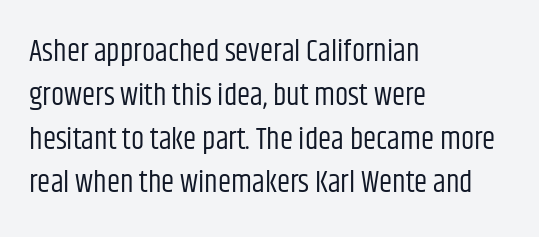
The image shows 30 px regular-weight, condensed sans-serif type, upright; set left-aligned, normal line spacing (1.46x), normal letter spacing, not underlined; low stroke contrast and a large x-height.
